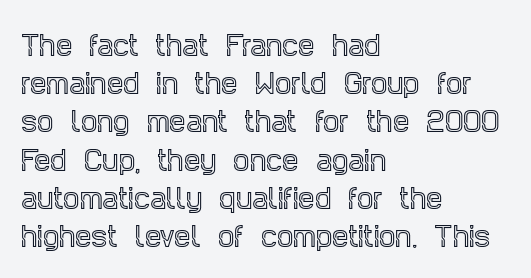
Q: Is the text italic (slanted)? A: No, it is upright.
Q: Is the text underlined? A: No.
Q: How is the paragraph aligned? A: Left-aligned.
Q: Is the spacing between letters normal or unusually wide? A: Normal.
Q: Is the spacing between lines tight, normal or loose? A: Normal.
